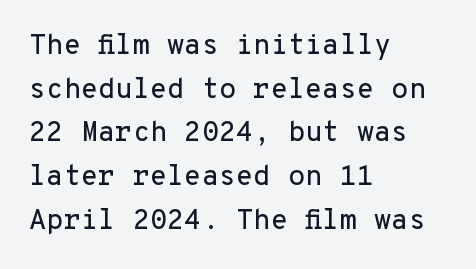
{"serif": "no", "italic": "no", "width": "normal", "stroke_contrast": "low", "x_height": "medium", "monospaced": "yes", "underline": "no", "align": "left", "line_spacing": "normal", "line_spacing_ratio": 1.56, "letter_spacing": "normal", "letter_spacing_em": 0.0, "glyph_px": 28}
